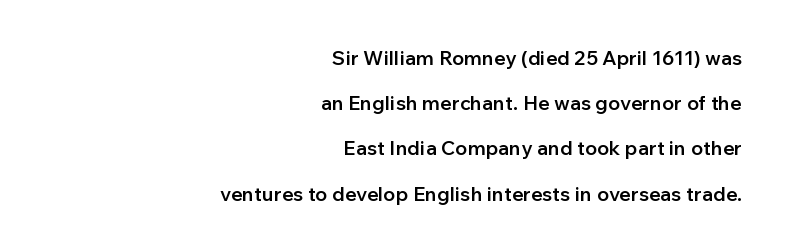
{"italic": "no", "bold": "semi", "underline": "no", "align": "right", "line_spacing": "loose", "line_spacing_ratio": 2.26, "letter_spacing": "normal", "letter_spacing_em": 0.0, "glyph_px": 20}
